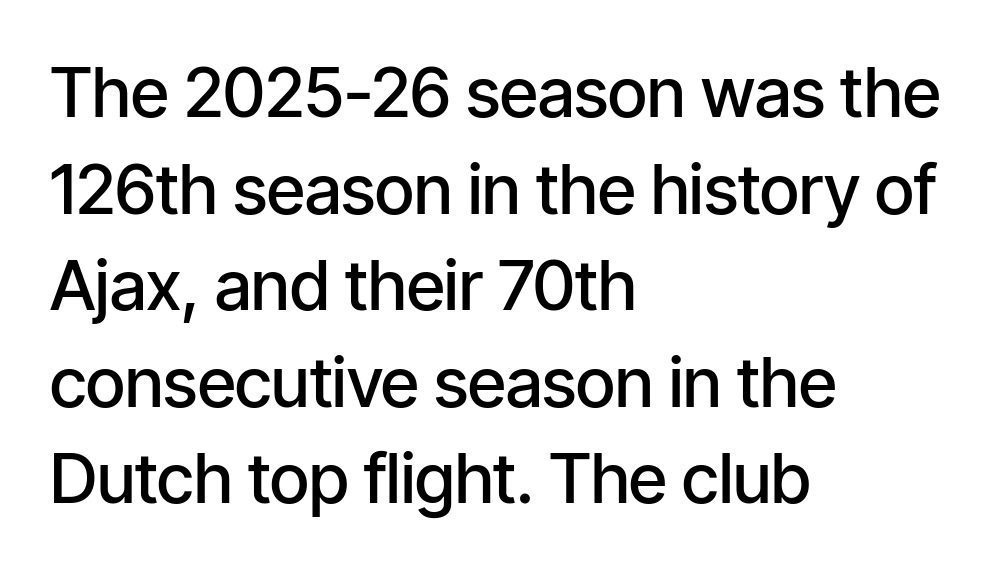
{"serif": "no", "italic": "no", "bold": "semi", "weight": "semibold", "width": "condensed", "stroke_contrast": "low", "x_height": "medium", "monospaced": "no", "underline": "no", "align": "left", "line_spacing": "normal", "line_spacing_ratio": 1.4, "letter_spacing": "normal", "letter_spacing_em": 0.0, "glyph_px": 69}
